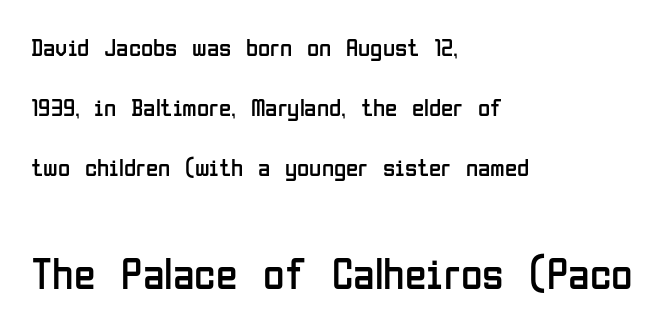
Q: Is the text bold? A: No.
Q: Is the text italic (slanted)? A: No, it is upright.
Q: Is the typeface a serif or a sans-serif typeface? A: Sans-serif.
Q: Is the text underlined? A: No.
Q: How is the paragraph aligned? A: Left-aligned.
Q: Is the spacing between letters normal or unusually wide? A: Normal.
Q: Is the spacing between lines tight, normal or loose? A: Loose.
Q: Which block of text is set in a larger size, the first (top) or the second (bottom)? A: The second (bottom) one.
Q: Width (condensed, normal, or wide)? A: Condensed.
Q: Stroke contrast? A: Low.
Q: x-height? A: Medium.
Q: Monospaced? A: No.
